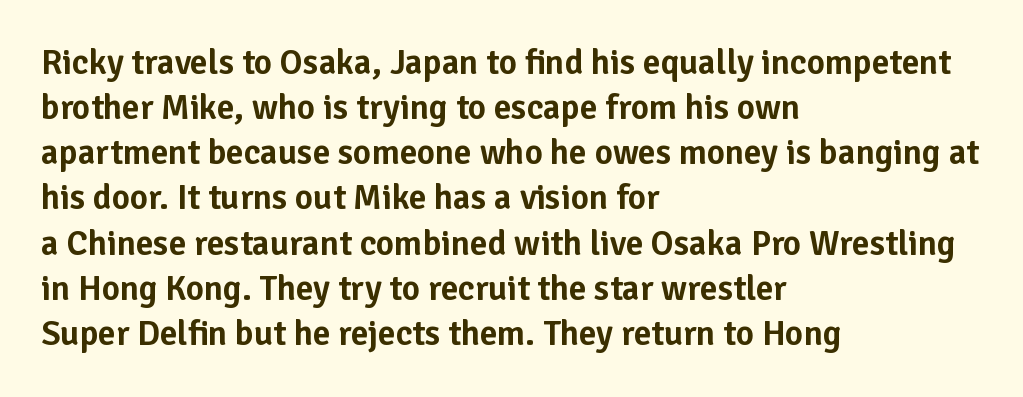
The image shows 35 px sans-serif type, upright; set left-aligned, normal line spacing (1.29x), normal letter spacing, not underlined; low stroke contrast and a medium x-height.
